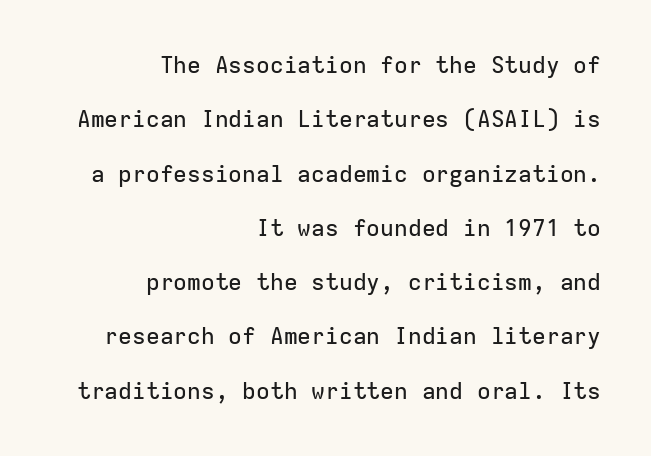
Q: Is the text italic (slanted)? A: No, it is upright.
Q: Is the text underlined? A: No.
Q: How is the paragraph aligned? A: Right-aligned.
Q: Is the spacing between letters normal or unusually wide? A: Normal.
Q: Is the spacing between lines tight, normal or loose? A: Loose.
